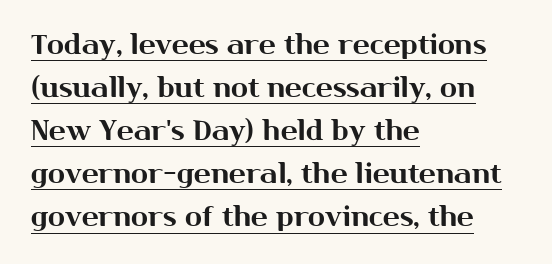
{"serif": "no", "italic": "no", "width": "normal", "stroke_contrast": "medium", "x_height": "medium", "monospaced": "no", "underline": "yes", "align": "left", "line_spacing": "normal", "line_spacing_ratio": 1.54, "letter_spacing": "normal", "letter_spacing_em": 0.0, "glyph_px": 28}
